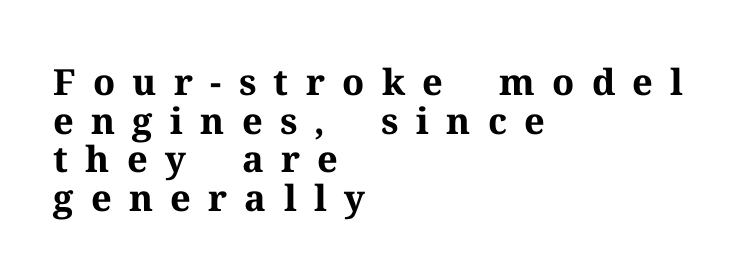
There is plenty of visible air inserted between adjacent glyphs. The setting favours the left margin, as ordinary paragraphs usually do. Spacing verdict: proportional, widths tailored to each character. Quick note: interline space is minimal. Check under the words: just untouched page. The glyphs in this specimen are seriffed.
